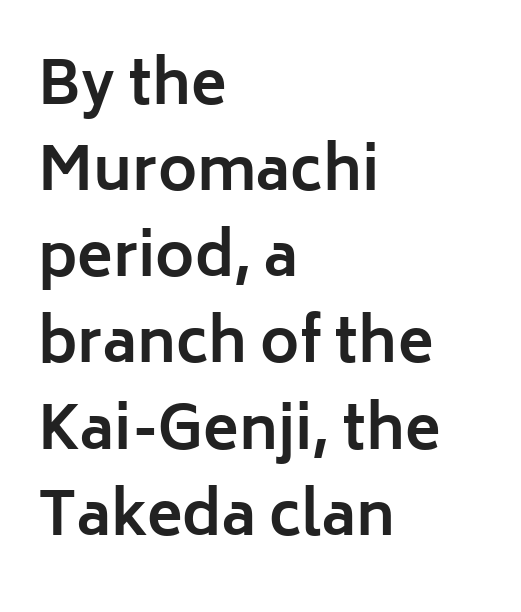
{"serif": "no", "italic": "no", "bold": "yes", "weight": "bold", "width": "normal", "stroke_contrast": "low", "x_height": "medium", "monospaced": "no", "underline": "no", "align": "left", "line_spacing": "normal", "line_spacing_ratio": 1.46, "letter_spacing": "normal", "letter_spacing_em": 0.0, "glyph_px": 59}
